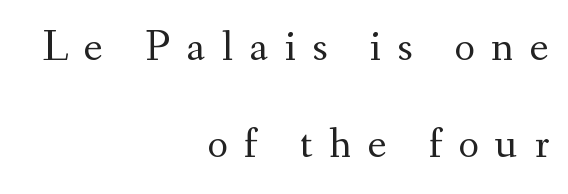
Q: Is the text bold? A: No.
Q: Is the text italic (slanted)? A: No, it is upright.
Q: Is the typeface a serif or a sans-serif typeface? A: Serif.
Q: Is the text underlined? A: No.
Q: How is the paragraph aligned? A: Right-aligned.
Q: Is the spacing between letters normal or unusually wide? A: Unusually wide.
Q: Is the spacing between lines tight, normal or loose? A: Loose.
Q: Width (condensed, normal, or wide)? A: Normal.
Q: Stroke contrast? A: Medium.
Q: x-height? A: Small.
Q: Monospaced? A: No.
